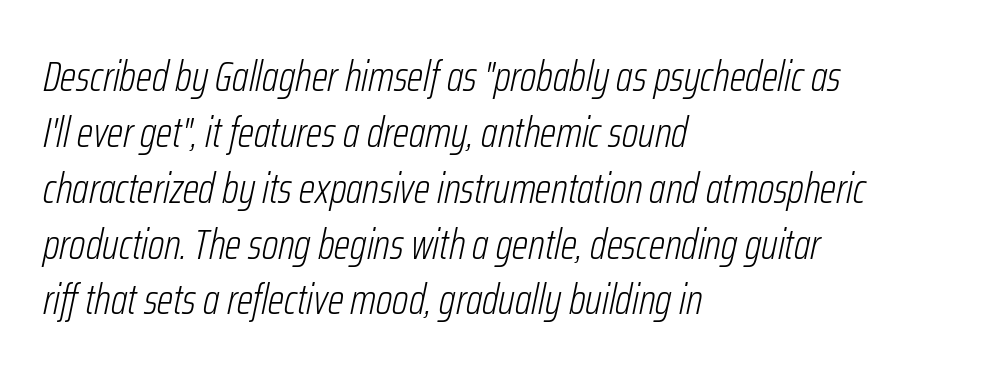
{"italic": "yes", "lean": "right", "slant_degrees": 12, "bold": "no", "weight": "light", "width": "condensed", "stroke_contrast": "low", "x_height": "medium", "monospaced": "no", "underline": "no", "align": "left", "line_spacing": "normal", "line_spacing_ratio": 1.33, "letter_spacing": "normal", "letter_spacing_em": 0.0, "glyph_px": 42}
